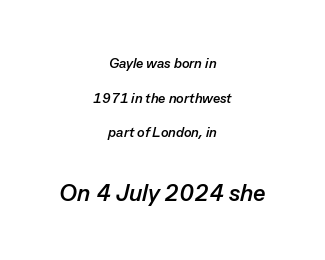
The image shows 24 px bold type, italic (leaning right); set centered, loose line spacing (2.48x), normal letter spacing, not underlined; the second (bottom) block is 1.71x larger.
